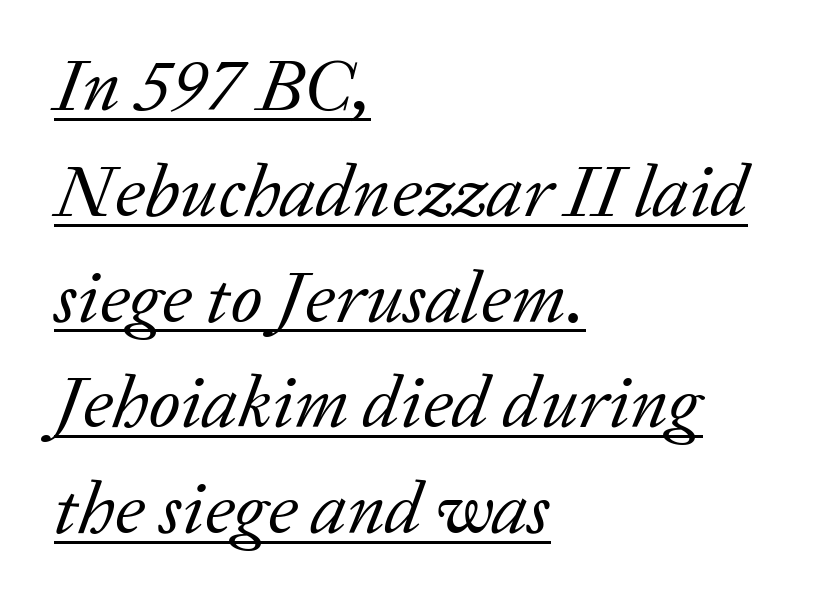
The image shows 74 px regular-weight serif type, italic (leaning right); set left-aligned, normal line spacing (1.43x), normal letter spacing, underlined; low stroke contrast and a medium x-height.
